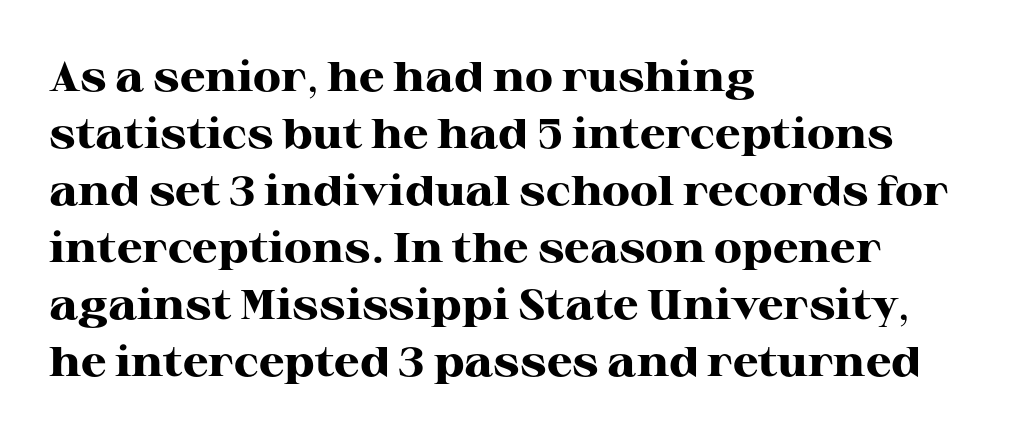
Q: Is the text bold? A: Yes.
Q: Is the text italic (slanted)? A: No, it is upright.
Q: Is the typeface a serif or a sans-serif typeface? A: Serif.
Q: Is the text underlined? A: No.
Q: How is the paragraph aligned? A: Left-aligned.
Q: Is the spacing between letters normal or unusually wide? A: Normal.
Q: Is the spacing between lines tight, normal or loose? A: Normal.
Q: Width (condensed, normal, or wide)? A: Wide.
Q: Stroke contrast? A: High.
Q: x-height? A: Medium.
Q: Monospaced? A: No.
